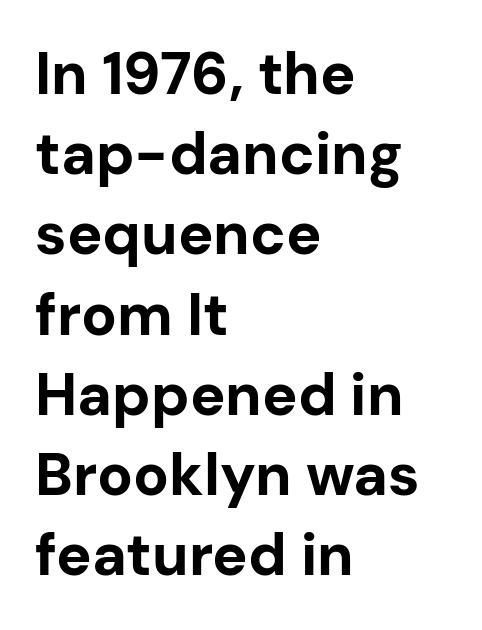
Q: Is the text bold? A: Yes.
Q: Is the text italic (slanted)? A: No, it is upright.
Q: Is the typeface a serif or a sans-serif typeface? A: Sans-serif.
Q: Is the text underlined? A: No.
Q: How is the paragraph aligned? A: Left-aligned.
Q: Is the spacing between letters normal or unusually wide? A: Normal.
Q: Is the spacing between lines tight, normal or loose? A: Normal.
Q: Width (condensed, normal, or wide)? A: Normal.
Q: Stroke contrast? A: Low.
Q: x-height? A: Medium.
Q: Monospaced? A: No.
